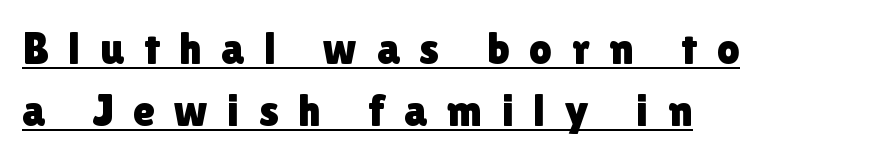
The lettering stays uniformly vertical, giving the passage a roman look. Students, note that the glyphs here are deliberately spaced far apart. You can see a thin bar hugging the bottom of the glyphs. The block of text has a typical density, with ordinary space between rows. Typographically, this falls in the sans-serif category.
